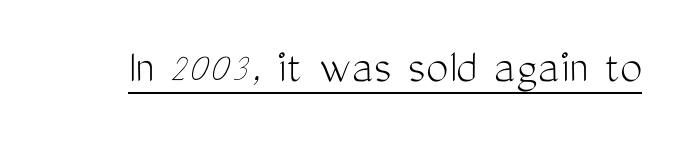
The image shows 50 px light, condensed sans-serif type, upright; set normal letter spacing, underlined; medium stroke contrast and a medium x-height.
